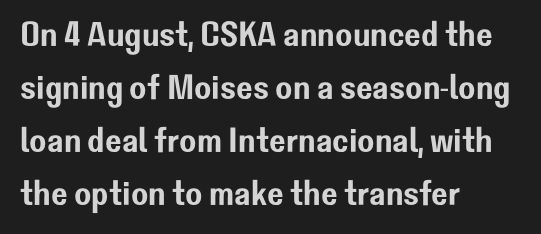
The gap between lines stays unmarked. Is there much room between lines? A standard amount, neither cramped nor airy. Inter-character spacing is left at the font's built-in metrics. The rendering anchors every line to the left-hand side. This is roman type, the default non-slanted kind.
